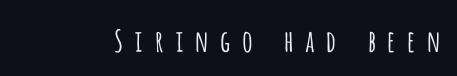
Q: Is the text bold? A: No.
Q: Is the text italic (slanted)? A: No, it is upright.
Q: Is the typeface a serif or a sans-serif typeface? A: Sans-serif.
Q: Is the text underlined? A: No.
Q: Is the spacing between letters normal or unusually wide? A: Unusually wide.
Q: Width (condensed, normal, or wide)? A: Condensed.
Q: Stroke contrast? A: Low.
Q: x-height? A: Large.
Q: Monospaced? A: No.
